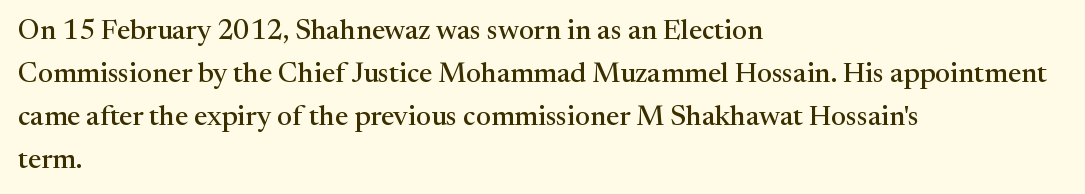
Q: Is the text italic (slanted)? A: No, it is upright.
Q: Is the typeface a serif or a sans-serif typeface? A: Serif.
Q: Is the text underlined? A: No.
Q: How is the paragraph aligned? A: Left-aligned.
Q: Is the spacing between letters normal or unusually wide? A: Normal.
Q: Is the spacing between lines tight, normal or loose? A: Normal.
Q: Width (condensed, normal, or wide)? A: Normal.
Q: Stroke contrast? A: Medium.
Q: x-height? A: Medium.
Q: Monospaced? A: No.
